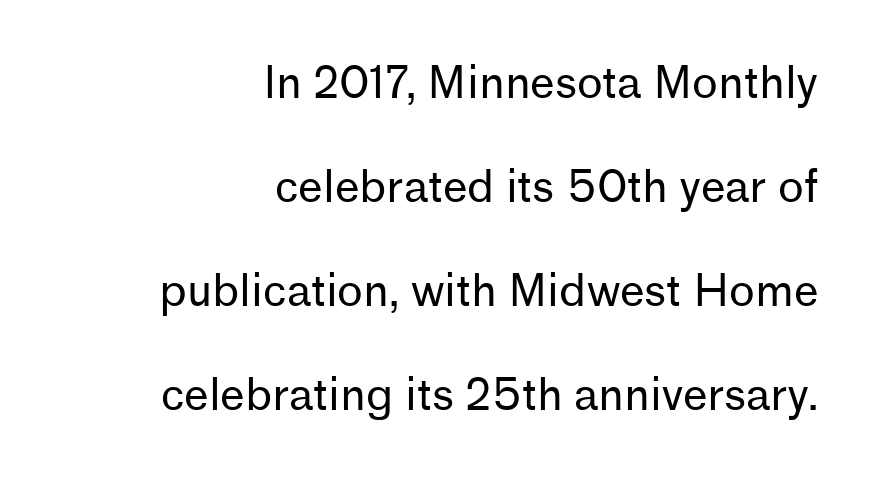
Q: Is the text bold? A: No.
Q: Is the text italic (slanted)? A: No, it is upright.
Q: Is the typeface a serif or a sans-serif typeface? A: Sans-serif.
Q: Is the text underlined? A: No.
Q: How is the paragraph aligned? A: Right-aligned.
Q: Is the spacing between letters normal or unusually wide? A: Normal.
Q: Is the spacing between lines tight, normal or loose? A: Loose.
Q: Width (condensed, normal, or wide)? A: Normal.
Q: Stroke contrast? A: Low.
Q: x-height? A: Medium.
Q: Monospaced? A: No.
